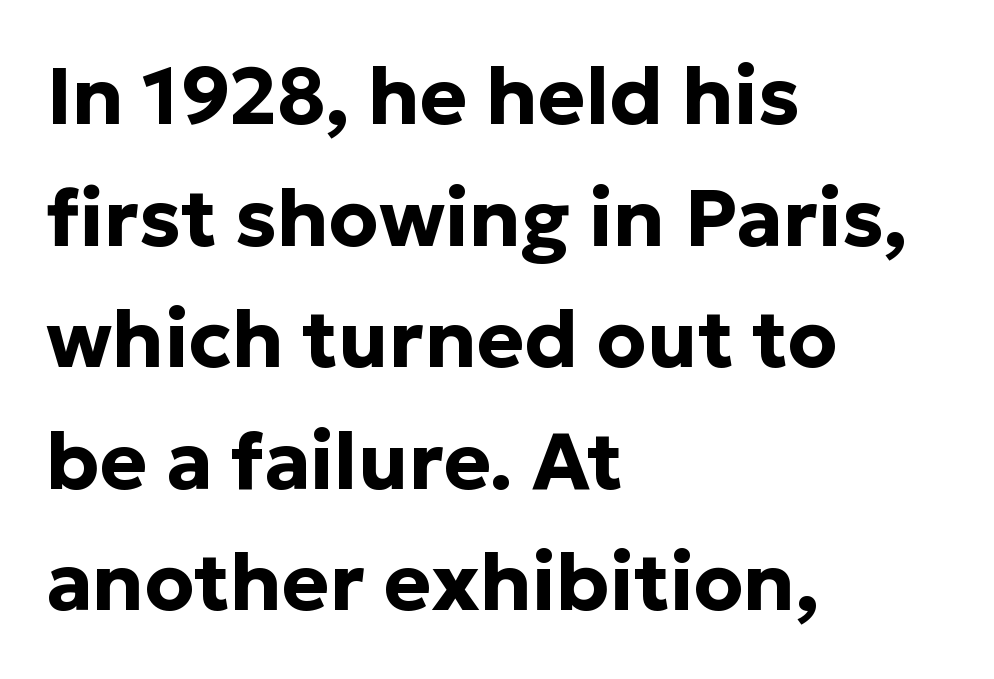
{"serif": "no", "italic": "no", "bold": "yes", "weight": "bold", "width": "normal", "stroke_contrast": "low", "x_height": "medium", "monospaced": "no", "underline": "no", "align": "left", "line_spacing": "normal", "line_spacing_ratio": 1.52, "letter_spacing": "normal", "letter_spacing_em": 0.0, "glyph_px": 80}
